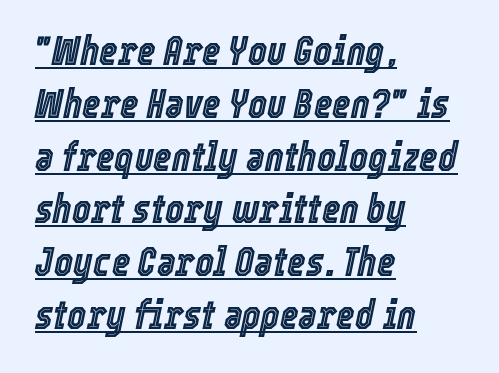
The lettering tilts uniformly, giving the passage an italic look. Regular leading. Short note: letters normally spaced. This is underlined copy, the kind a proofreader might mark for attention. Left-aligned paragraph, ragged on the right. Is this a fixed-width face? No — the glyphs have proportional, varying widths.
